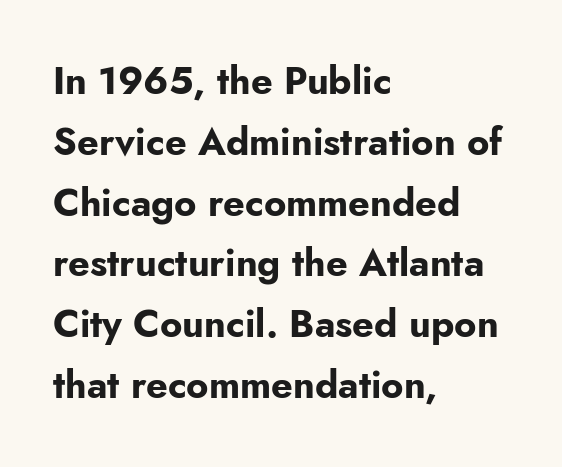
Q: Is the text bold? A: Yes.
Q: Is the text italic (slanted)? A: No, it is upright.
Q: Is the typeface a serif or a sans-serif typeface? A: Sans-serif.
Q: Is the text underlined? A: No.
Q: How is the paragraph aligned? A: Left-aligned.
Q: Is the spacing between letters normal or unusually wide? A: Normal.
Q: Is the spacing between lines tight, normal or loose? A: Normal.
Q: Width (condensed, normal, or wide)? A: Normal.
Q: Stroke contrast? A: Low.
Q: x-height? A: Small.
Q: Monospaced? A: No.
